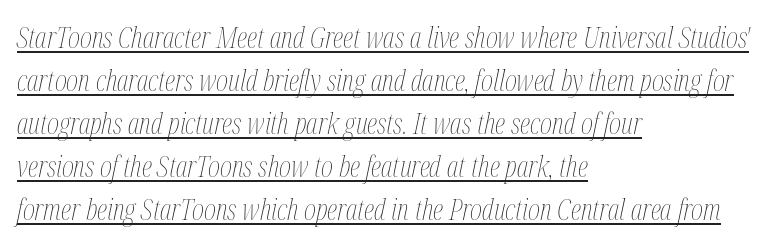
{"italic": "yes", "lean": "right", "slant_degrees": 12, "bold": "no", "weight": "thin", "width": "condensed", "stroke_contrast": "medium", "x_height": "medium", "monospaced": "no", "underline": "yes", "align": "left", "line_spacing": "normal", "line_spacing_ratio": 1.48, "letter_spacing": "normal", "letter_spacing_em": 0.0, "glyph_px": 29}
